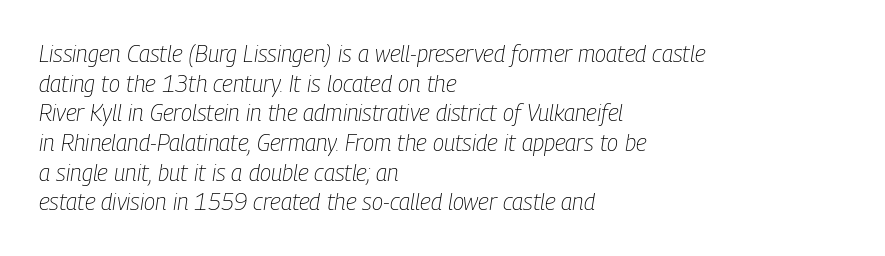
Q: Is the text bold? A: No.
Q: Is the text italic (slanted)? A: Yes, it leans right by about 9 degrees.
Q: Is the text underlined? A: No.
Q: How is the paragraph aligned? A: Left-aligned.
Q: Is the spacing between letters normal or unusually wide? A: Normal.
Q: Is the spacing between lines tight, normal or loose? A: Normal.
